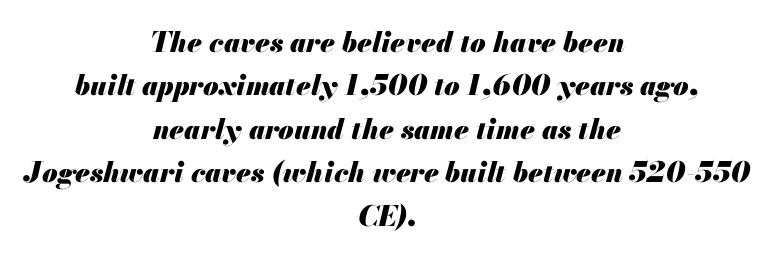
{"italic": "yes", "lean": "right", "slant_degrees": 13, "bold": "yes", "weight": "heavy", "width": "normal", "stroke_contrast": "medium", "x_height": "small", "monospaced": "no", "underline": "no", "align": "center", "line_spacing": "normal", "line_spacing_ratio": 1.55, "letter_spacing": "normal", "letter_spacing_em": 0.0, "glyph_px": 28}
